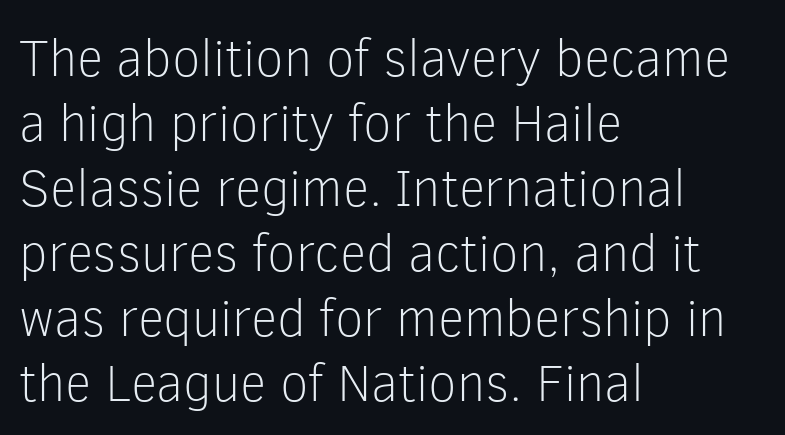
This rendering leaves character spacing at its baseline value. A typesetter would call this proportional, since set widths differ per character. Nobody drew a line under any word here. Vertical strokes here are truly vertical. Does the copy run flush right? No — it runs flush left.
